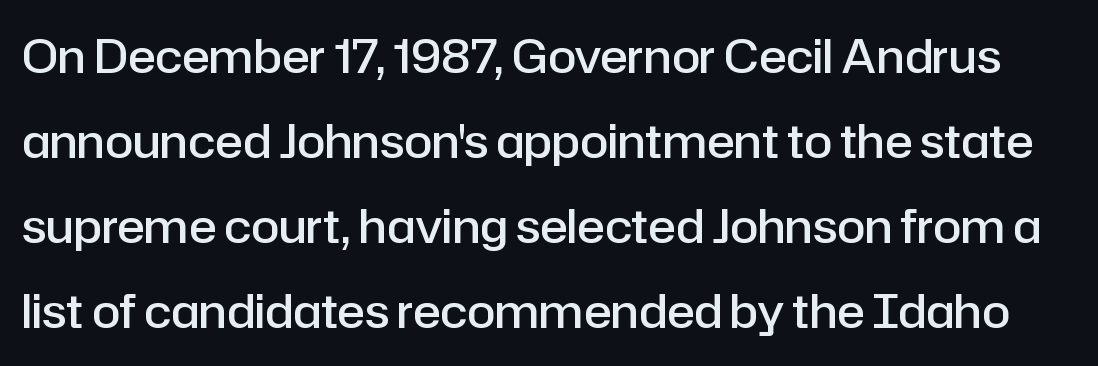
Q: Is the text bold? A: Semi-bold.
Q: Is the text italic (slanted)? A: No, it is upright.
Q: Is the typeface a serif or a sans-serif typeface? A: Sans-serif.
Q: Is the text underlined? A: No.
Q: Is the spacing between letters normal or unusually wide? A: Normal.
Q: Width (condensed, normal, or wide)? A: Normal.
Q: Stroke contrast? A: Low.
Q: x-height? A: Medium.
Q: Monospaced? A: No.
